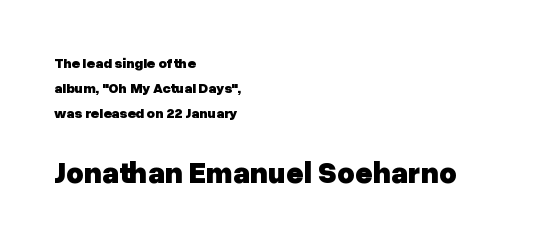
The image shows 30 px heavy sans-serif type, upright; set left-aligned, line spacing 1.78x, normal letter spacing, not underlined; the second (bottom) block is 2.14x larger; low stroke contrast and a medium x-height.
